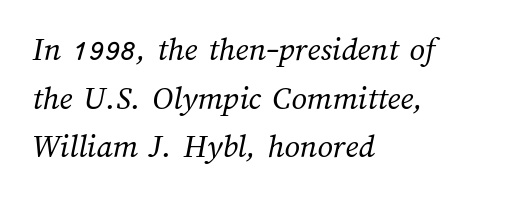
Unmarked baselines from the first word to the last. Baseline-to-baseline distance is the conventional proportion of letter height. Compared with typical body copy, the letter spacing here is the same. The typeface has the unassuming heft of standard copy or less. Varying glyph widths throughout — classic text-font behaviour.
